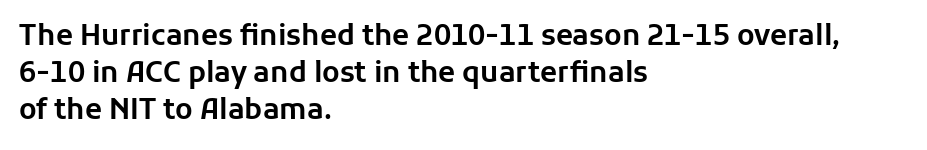
Q: Is the text italic (slanted)? A: No, it is upright.
Q: Is the typeface a serif or a sans-serif typeface? A: Sans-serif.
Q: Is the text underlined? A: No.
Q: How is the paragraph aligned? A: Left-aligned.
Q: Is the spacing between letters normal or unusually wide? A: Normal.
Q: Is the spacing between lines tight, normal or loose? A: Normal.
Q: Width (condensed, normal, or wide)? A: Normal.
Q: Stroke contrast? A: Low.
Q: x-height? A: Medium.
Q: Monospaced? A: No.
